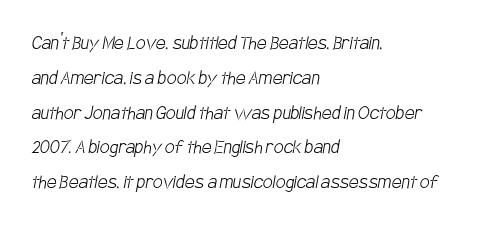
The image shows 22 px text type; set left-aligned, normal line spacing (1.58x), normal letter spacing, not underlined.
